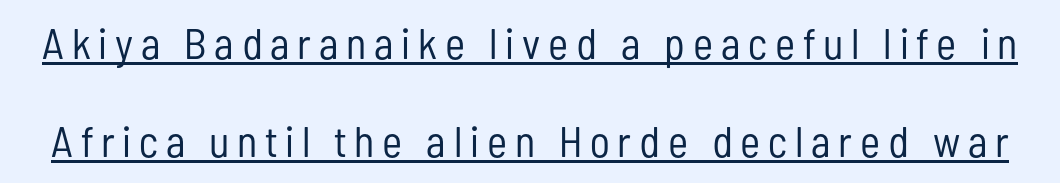
The image shows 43 px regular-weight, condensed sans-serif type, upright; set loose line spacing (2.28x), underlined; low stroke contrast and a medium x-height.
